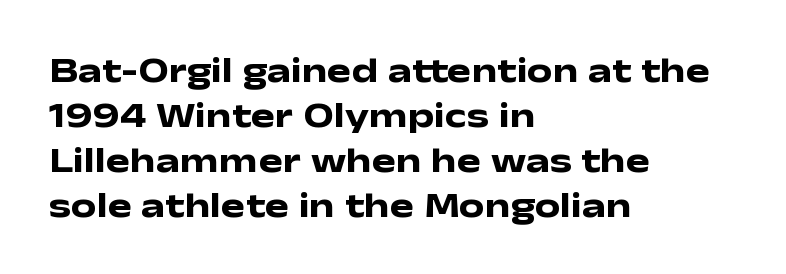
{"serif": "no", "italic": "no", "bold": "yes", "weight": "heavy", "width": "wide", "stroke_contrast": "low", "x_height": "medium", "monospaced": "no", "underline": "no", "align": "left", "line_spacing": "normal", "line_spacing_ratio": 1.25, "letter_spacing": "normal", "letter_spacing_em": 0.0, "glyph_px": 36}
